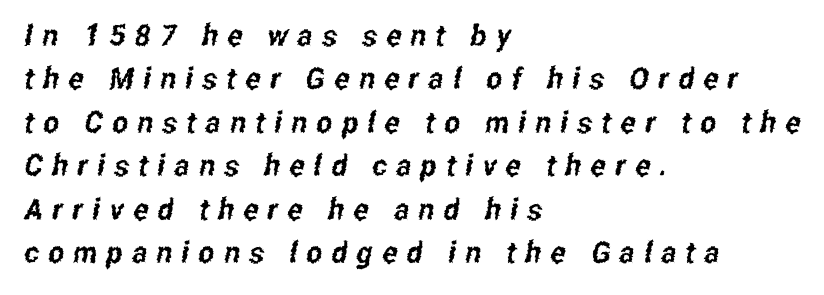
Q: Is the typeface a serif or a sans-serif typeface? A: Sans-serif.
Q: Is the text underlined? A: No.
Q: How is the paragraph aligned? A: Left-aligned.
Q: Is the spacing between letters normal or unusually wide? A: Unusually wide.
Q: Is the spacing between lines tight, normal or loose? A: Normal.
Q: Width (condensed, normal, or wide)? A: Condensed.
Q: Stroke contrast? A: Low.
Q: x-height? A: Medium.
Q: Monospaced? A: No.
